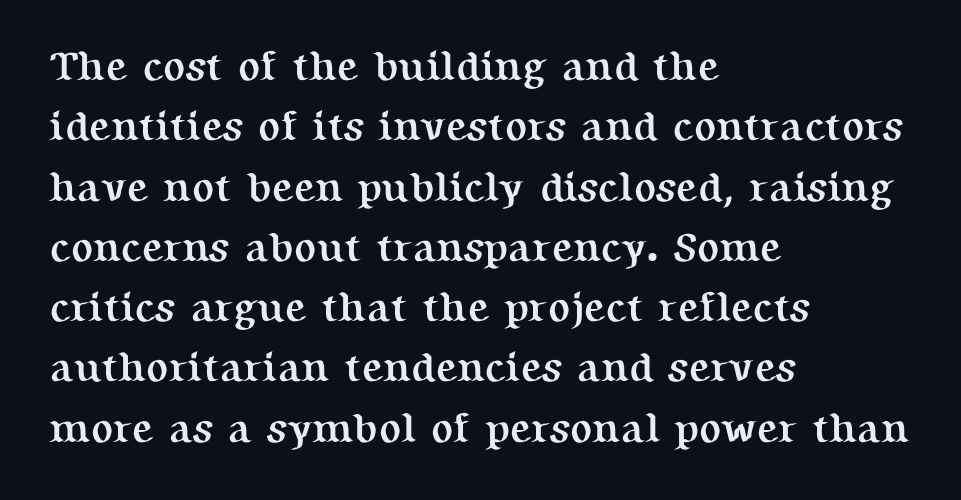
Q: Is the text bold? A: Yes.
Q: Is the text italic (slanted)? A: No, it is upright.
Q: Is the typeface a serif or a sans-serif typeface? A: Serif.
Q: Is the text underlined? A: No.
Q: How is the paragraph aligned? A: Left-aligned.
Q: Is the spacing between letters normal or unusually wide? A: Normal.
Q: Is the spacing between lines tight, normal or loose? A: Normal.
Q: Width (condensed, normal, or wide)? A: Normal.
Q: Stroke contrast? A: Medium.
Q: x-height? A: Medium.
Q: Monospaced? A: No.
